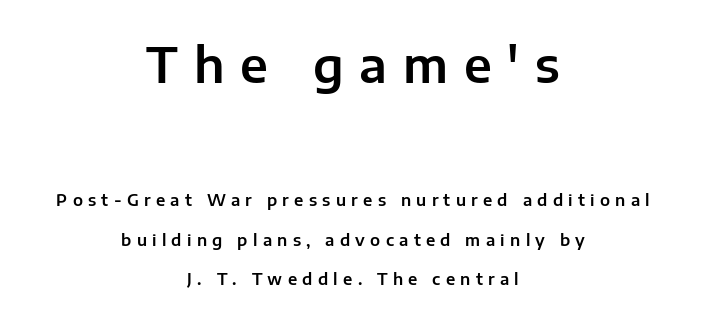
{"serif": "no", "italic": "no", "width": "normal", "stroke_contrast": "low", "x_height": "medium", "monospaced": "no", "underline": "no", "align": "center", "line_spacing": "loose", "line_spacing_ratio": 2.46, "letter_spacing": "wide", "letter_spacing_em": 0.33, "larger_block": "first", "size_ratio": 3.0, "glyph_px": 48}
